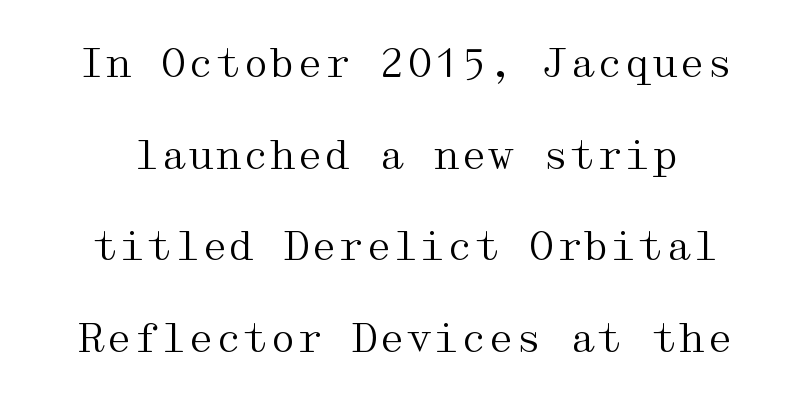
{"serif": "yes", "italic": "no", "bold": "no", "weight": "regular", "width": "wide", "stroke_contrast": "medium", "x_height": "medium", "underline": "no", "line_spacing": "loose", "line_spacing_ratio": 2.35, "letter_spacing": "normal", "letter_spacing_em": 0.0, "glyph_px": 39}
